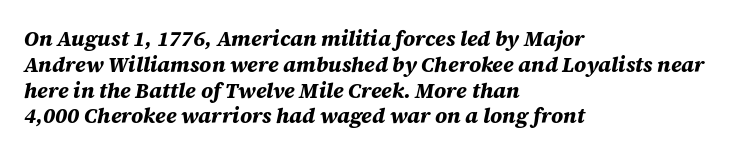
The image shows 21 px bold type, italic (leaning right); set left-aligned, line spacing 1.23x, normal letter spacing, not underlined.
